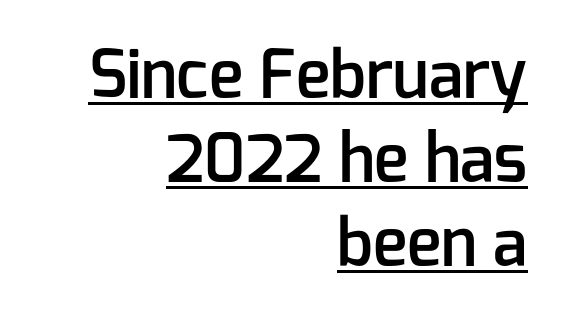
Honestly, the underline is the first thing you notice here. This sample has the flowing, uneven cadence of proportional lettering. This sample uses an upright cut, with every glyph sitting square on the baseline. The rows are spaced the way most documents space them. The font is running at a semibold setting, under full bold. The letters sit at their default tracking, neither squeezed nor spread.
